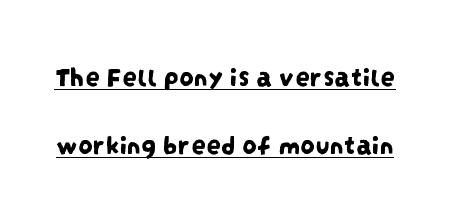
The image shows 29 px condensed sans-serif type; set loose line spacing (2.35x), normal letter spacing, underlined; low stroke contrast and a large x-height.
